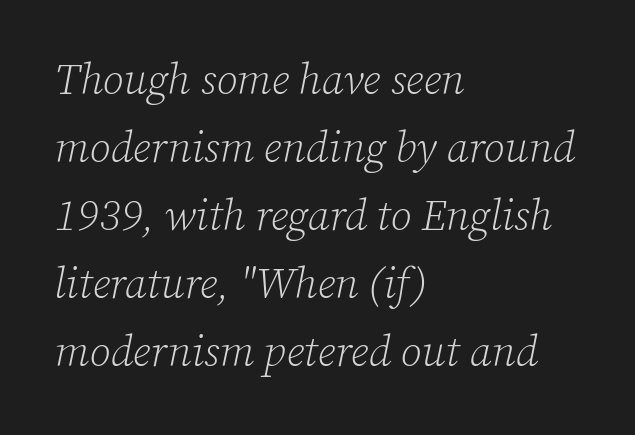
Q: Is the text bold? A: No.
Q: Is the text italic (slanted)? A: Yes, it leans right by about 12 degrees.
Q: Is the typeface a serif or a sans-serif typeface? A: Serif.
Q: Is the text underlined? A: No.
Q: How is the paragraph aligned? A: Left-aligned.
Q: Is the spacing between letters normal or unusually wide? A: Normal.
Q: Is the spacing between lines tight, normal or loose? A: Normal.
Q: Width (condensed, normal, or wide)? A: Normal.
Q: Stroke contrast? A: Low.
Q: x-height? A: Medium.
Q: Monospaced? A: No.
